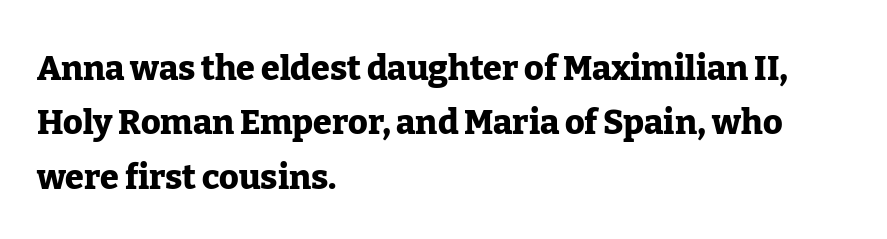
Is the letter spacing exaggerated? No — it looks like the ordinary default. The typeface chosen for these lines features serifs. Line beginnings align vertically; line endings do not. Tall strokes in this sample are plumb rather than angled. Weight: bold. Vertical spacing — default.
